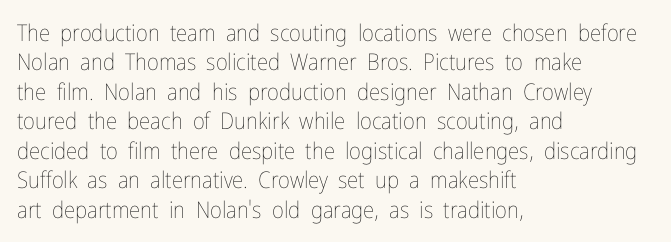
Q: Is the text bold? A: No.
Q: Is the text italic (slanted)? A: No, it is upright.
Q: Is the text underlined? A: No.
Q: How is the paragraph aligned? A: Left-aligned.
Q: Is the spacing between letters normal or unusually wide? A: Normal.
Q: Is the spacing between lines tight, normal or loose? A: Normal.
